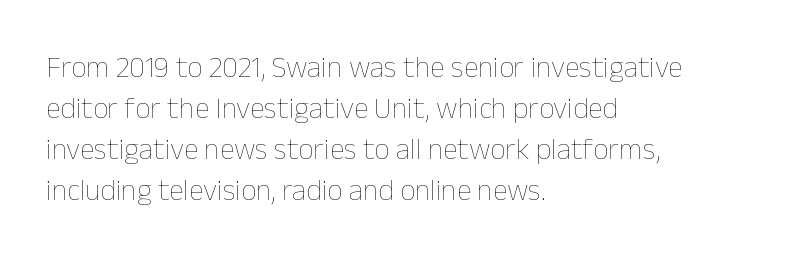
Q: Is the text bold? A: No.
Q: Is the text italic (slanted)? A: No, it is upright.
Q: Is the text underlined? A: No.
Q: How is the paragraph aligned? A: Left-aligned.
Q: Is the spacing between letters normal or unusually wide? A: Normal.
Q: Is the spacing between lines tight, normal or loose? A: Normal.
Q: Width (condensed, normal, or wide)? A: Normal.
Q: Stroke contrast? A: Low.
Q: x-height? A: Medium.
Q: Monospaced? A: No.
